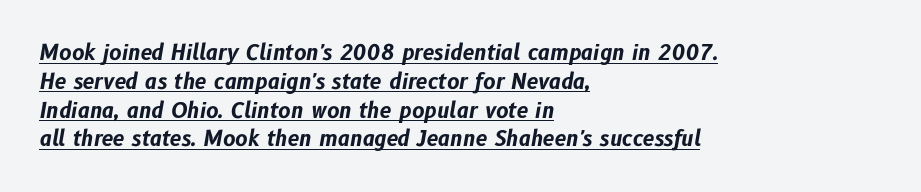
The passage is arranged the way most books set body copy — flush left. The axis of the letterforms is tilted away from vertical. Tracking here is standard; glyphs follow each other at the usual distance. Glance below the letters and you will spot a drawn line. Does the leading feel generous? No, just average.
